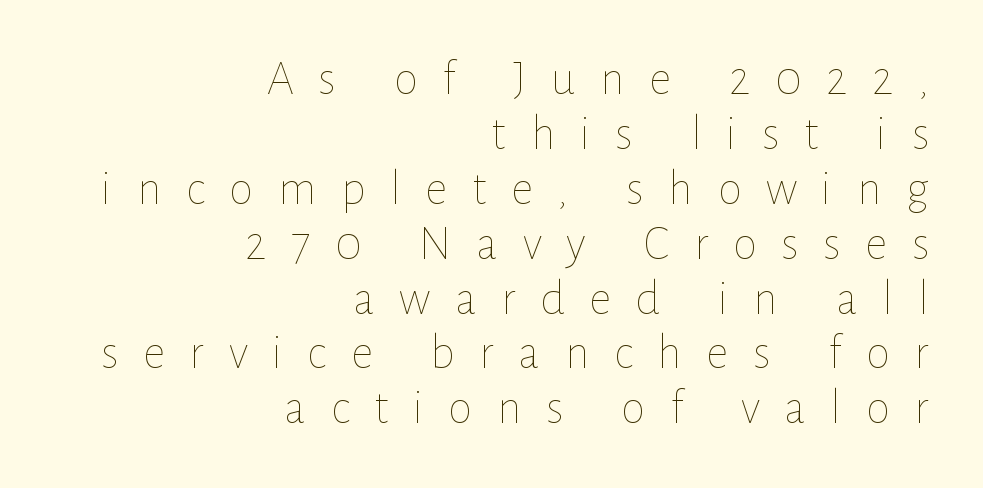
The image shows 49 px thin type, upright; set right-aligned, tight line spacing (1.12x), unusually wide letter spacing (+0.5 em), not underlined; low stroke contrast and a medium x-height.
